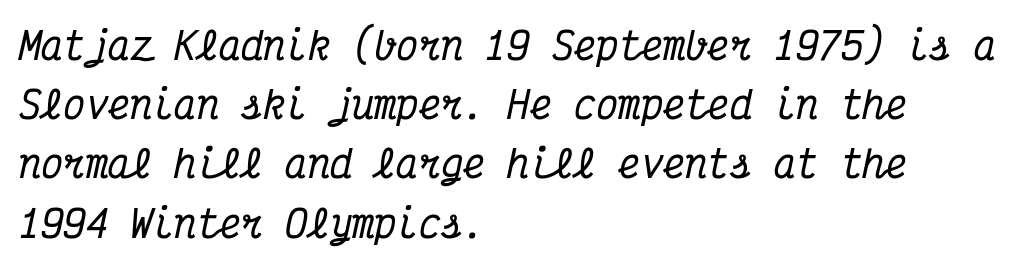
Q: Is the text italic (slanted)? A: Yes, it leans right by about 12 degrees.
Q: Is the typeface a serif or a sans-serif typeface? A: Serif.
Q: Is the text underlined? A: No.
Q: How is the paragraph aligned? A: Left-aligned.
Q: Is the spacing between letters normal or unusually wide? A: Normal.
Q: Is the spacing between lines tight, normal or loose? A: Normal.
Q: Width (condensed, normal, or wide)? A: Condensed.
Q: Stroke contrast? A: Medium.
Q: x-height? A: Medium.
Q: Monospaced? A: Yes.
